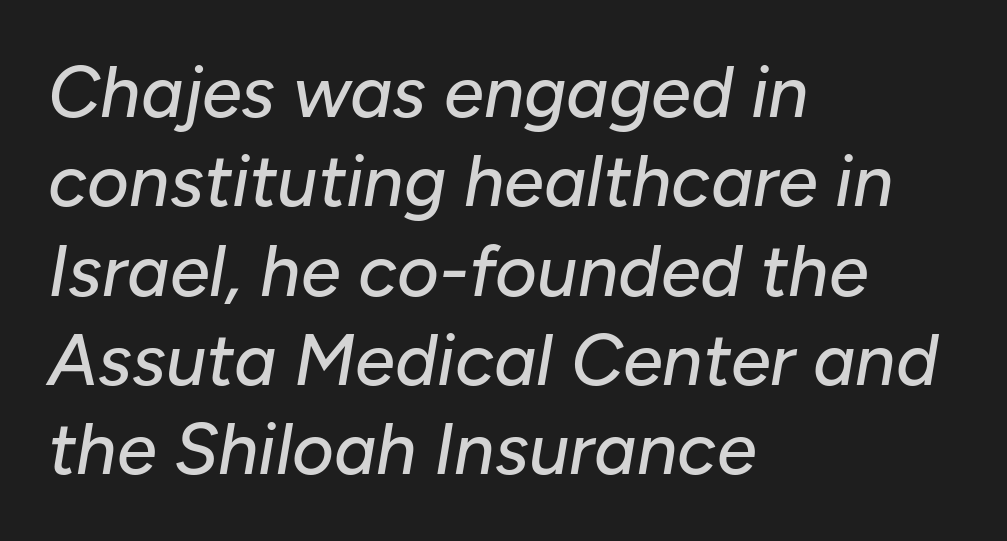
The image shows 72 px text type, italic (leaning right); set left-aligned, line spacing 1.24x, normal letter spacing, not underlined; low stroke contrast and a medium x-height.
